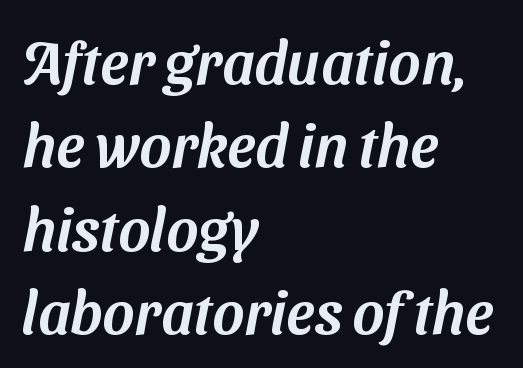
Q: Is the typeface a serif or a sans-serif typeface? A: Sans-serif.
Q: Is the text underlined? A: No.
Q: How is the paragraph aligned? A: Left-aligned.
Q: Is the spacing between letters normal or unusually wide? A: Normal.
Q: Is the spacing between lines tight, normal or loose? A: Normal.
Q: Width (condensed, normal, or wide)? A: Normal.
Q: Stroke contrast? A: Medium.
Q: x-height? A: Medium.
Q: Monospaced? A: No.
